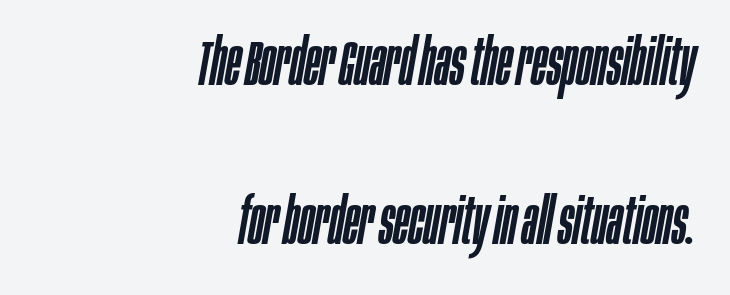
The image shows 64 px condensed type, italic (leaning right); set right-aligned, loose line spacing (2.49x), normal letter spacing, not underlined; low stroke contrast and a large x-height.
